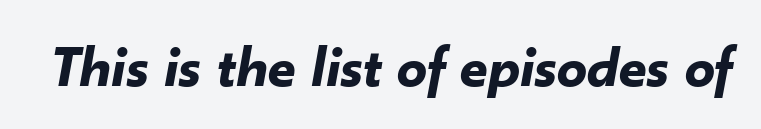
{"italic": "yes", "lean": "right", "slant_degrees": 10, "bold": "yes", "weight": "bold", "width": "normal", "stroke_contrast": "low", "x_height": "small", "monospaced": "no", "underline": "no", "letter_spacing": "normal", "letter_spacing_em": 0.0, "glyph_px": 60}
